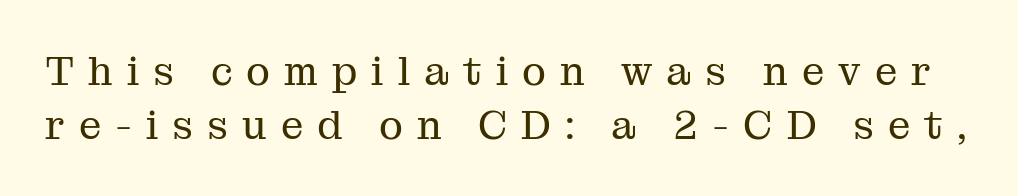
The passage shown has open, widely tracked lettering throughout. Spacing verdict: proportional, widths tailored to each character. Type without underlining. In terms of leading, this rendering sits right in the middle.
